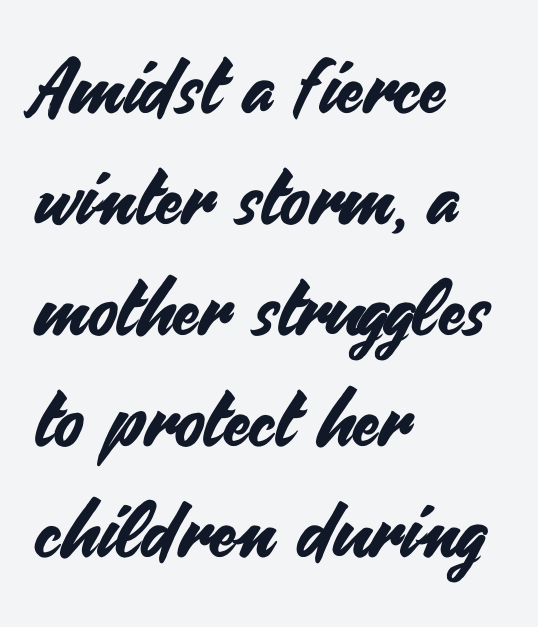
{"serif": "no", "width": "normal", "stroke_contrast": "medium", "x_height": "small", "monospaced": "no", "underline": "no", "align": "left", "line_spacing": "normal", "line_spacing_ratio": 1.46, "letter_spacing": "normal", "letter_spacing_em": 0.0, "glyph_px": 76}
